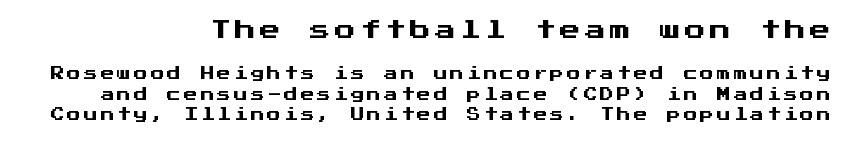
Vertically, the passage feels balanced, rows spaced as you'd expect. Right-aligned paragraph, ragged on the left. If you squint, the top block still reads clearly — it's the larger of the two. Posture: vertical. Quick note: underline off.
